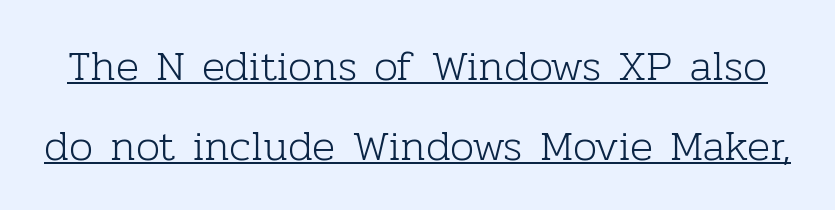
Q: Is the text bold? A: No.
Q: Is the text italic (slanted)? A: No, it is upright.
Q: Is the typeface a serif or a sans-serif typeface? A: Serif.
Q: Is the text underlined? A: Yes.
Q: Is the spacing between letters normal or unusually wide? A: Normal.
Q: Width (condensed, normal, or wide)? A: Normal.
Q: Stroke contrast? A: Low.
Q: x-height? A: Medium.
Q: Monospaced? A: No.
